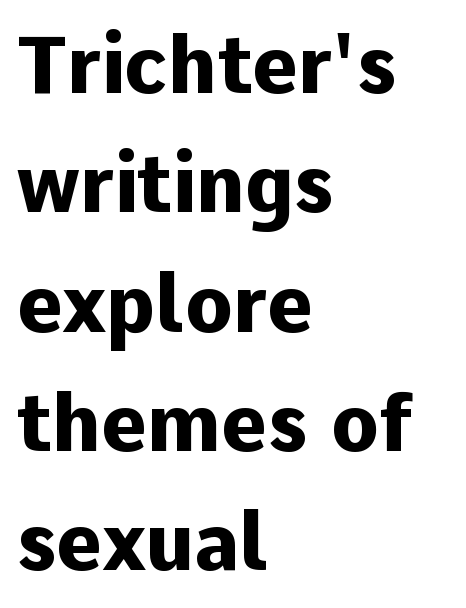
{"serif": "no", "italic": "no", "bold": "yes", "weight": "heavy", "width": "normal", "stroke_contrast": "low", "x_height": "medium", "monospaced": "no", "underline": "no", "align": "left", "line_spacing": "normal", "line_spacing_ratio": 1.51, "letter_spacing": "normal", "letter_spacing_em": 0.0, "glyph_px": 79}
